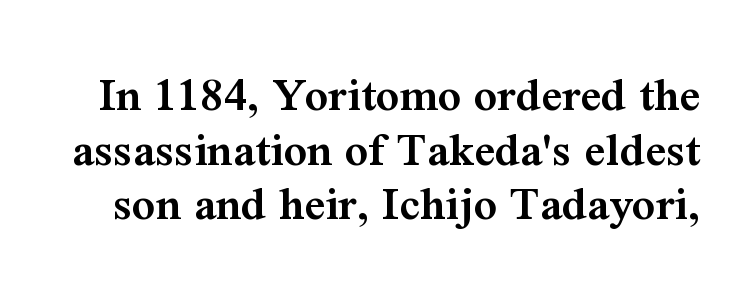
The image shows 51 px semibold serif type, upright; set tight line spacing (1.07x), normal letter spacing, not underlined; medium stroke contrast and a medium x-height.
